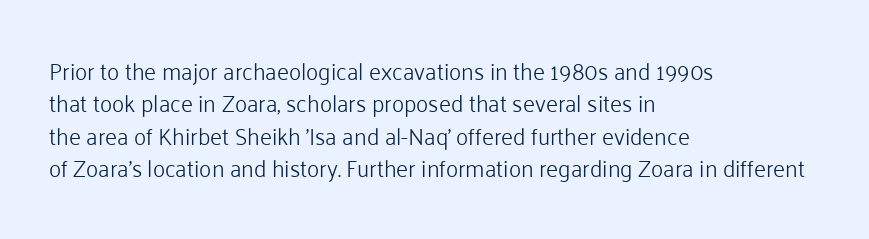
Q: Is the text bold? A: No.
Q: Is the text italic (slanted)? A: No, it is upright.
Q: Is the text underlined? A: No.
Q: How is the paragraph aligned? A: Left-aligned.
Q: Is the spacing between letters normal or unusually wide? A: Normal.
Q: Is the spacing between lines tight, normal or loose? A: Normal.
